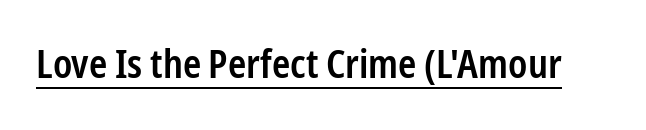
Is the letter spacing exaggerated? No — it looks like the ordinary default. In designer terms, the underline attribute is active on this setting. A sans-serif font was chosen for this passage. In terms of posture, this sample is upright. Is this a fixed-width face? No — the glyphs have proportional, varying widths.
